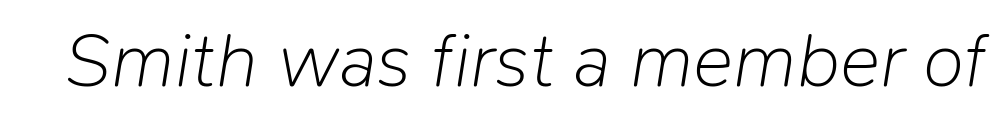
{"italic": "yes", "lean": "right", "slant_degrees": 9, "bold": "no", "weight": "light", "width": "normal", "stroke_contrast": "low", "x_height": "medium", "monospaced": "no", "underline": "no", "letter_spacing": "normal", "letter_spacing_em": 0.0, "glyph_px": 76}
